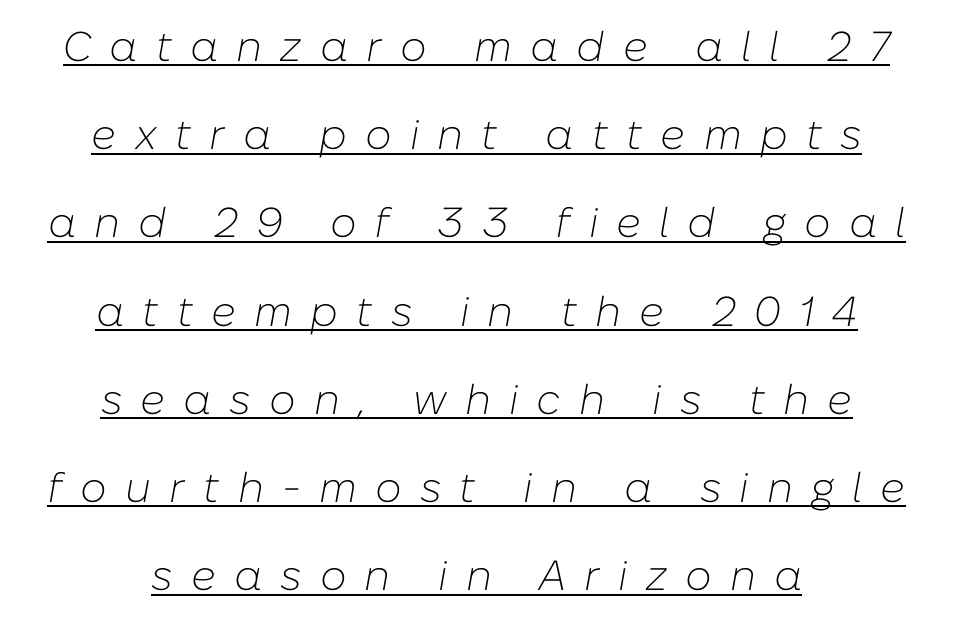
The image shows 42 px light type, italic (leaning right); set centered, loose line spacing (2.1x), unusually wide letter spacing (+0.43 em), underlined; low stroke contrast and a medium x-height.
